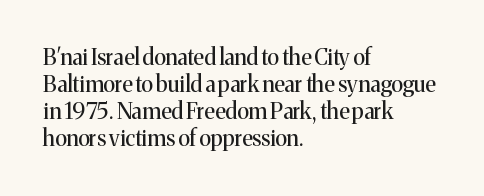
Q: Is the text bold? A: No.
Q: Is the text italic (slanted)? A: No, it is upright.
Q: Is the text underlined? A: No.
Q: How is the paragraph aligned? A: Left-aligned.
Q: Is the spacing between letters normal or unusually wide? A: Normal.
